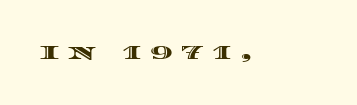
The image shows 21 px text type, upright; set unusually wide letter spacing (+0.39 em), not underlined.
